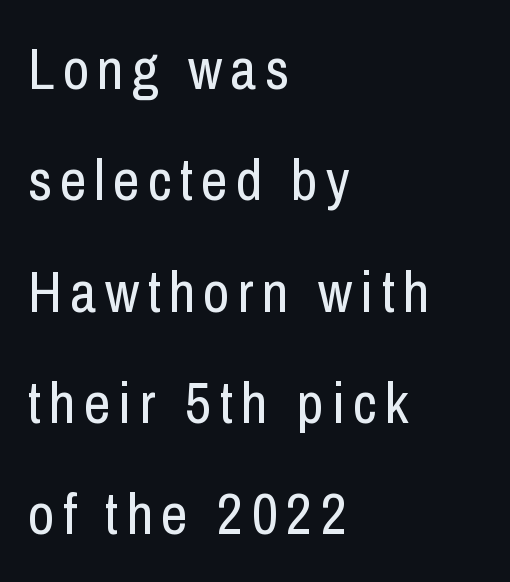
{"serif": "no", "italic": "no", "bold": "no", "weight": "regular", "width": "condensed", "stroke_contrast": "low", "x_height": "medium", "monospaced": "no", "underline": "no", "align": "left", "line_spacing": "loose", "line_spacing_ratio": 1.92, "glyph_px": 58}
